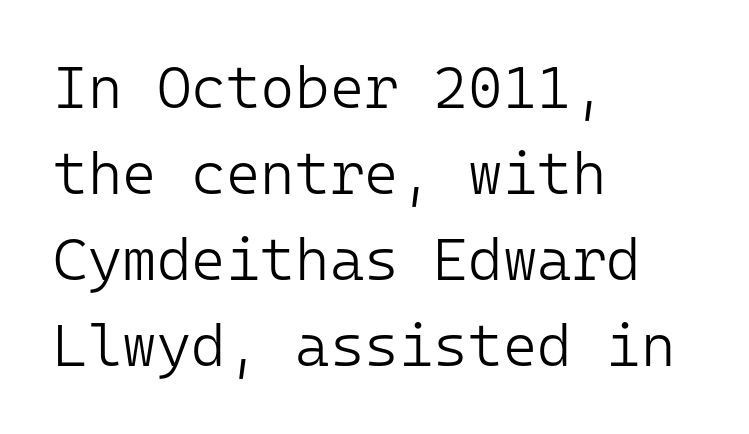
A normal amount of white space separates one row of letters from the next. Underlining? Definitely not there. The tracking reads as untouched default to a designer's eye. On a weight scale, this lands at 450 or below. All the whitespace from short lines collects on the right. Does the type have serifs? No, each stem ends abruptly.
